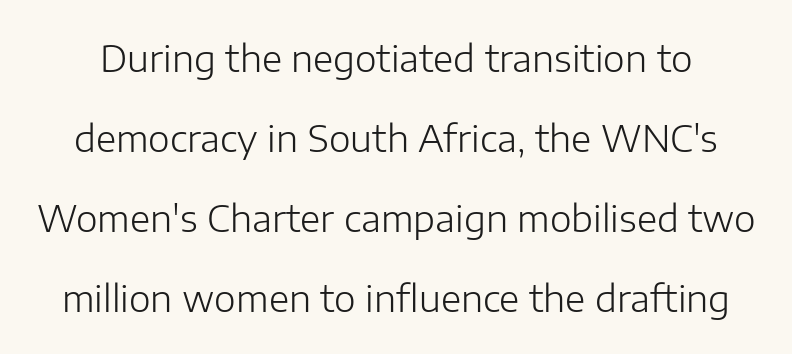
The image shows 37 px light sans-serif type, upright; set loose line spacing (2.16x), normal letter spacing, not underlined; low stroke contrast and a medium x-height.
